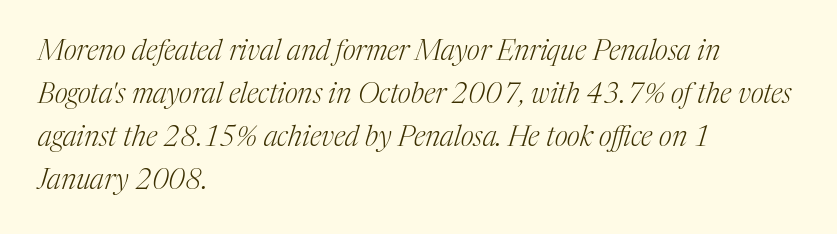
Q: Is the text bold? A: No.
Q: Is the text italic (slanted)? A: Yes, it leans right by about 17 degrees.
Q: Is the typeface a serif or a sans-serif typeface? A: Serif.
Q: Is the text underlined? A: No.
Q: How is the paragraph aligned? A: Left-aligned.
Q: Is the spacing between letters normal or unusually wide? A: Normal.
Q: Is the spacing between lines tight, normal or loose? A: Normal.
Q: Width (condensed, normal, or wide)? A: Normal.
Q: Stroke contrast? A: Medium.
Q: x-height? A: Medium.
Q: Monospaced? A: No.
